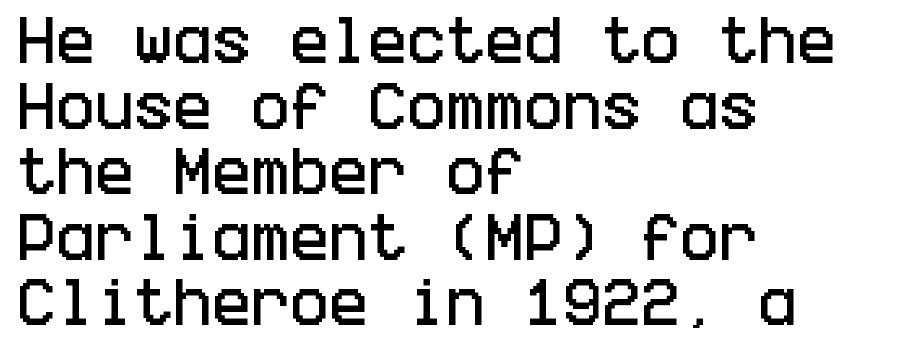
The image shows 52 px condensed sans-serif type, upright; set left-aligned, normal line spacing (1.26x), normal letter spacing, not underlined; low stroke contrast and a large x-height.
